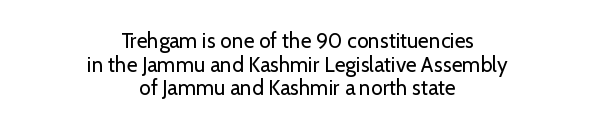
The string is rendered with underlining switched off. The typesetting does not lean heavy: it is not bold. The rag falls on both sides of this text block equally. No extra tracking has been applied to these lines. Italic: no, the glyphs are upright roman.
